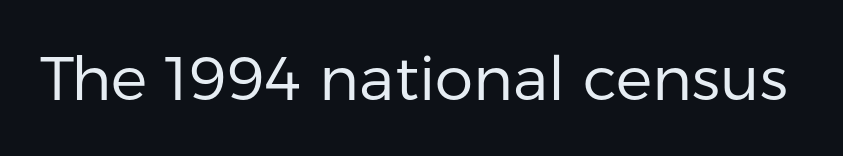
Spacing between characters is what you'd get straight out of the box. Nothing sits at the stroke ends, so this counts as sans-serif. Ascenders rise straight up at ninety degrees. The passage shown is not underscored anywhere. Summary of weight: not heavy and not bold. Proportional: the letters do not fall into vertical columns.
